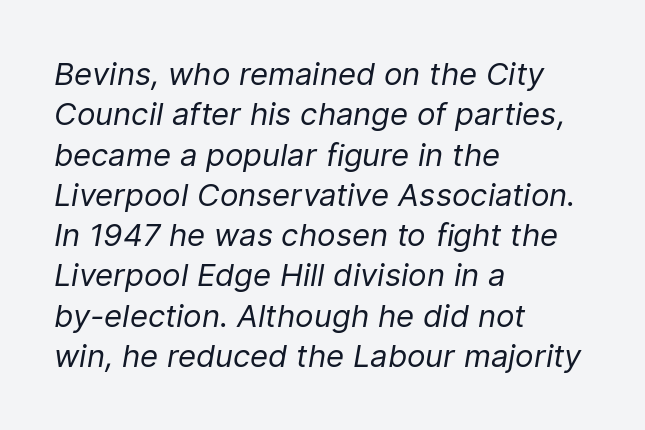
The image shows 31 px regular-weight type, italic (leaning right); set left-aligned, normal line spacing (1.3x), normal letter spacing, not underlined; low stroke contrast and a medium x-height.
